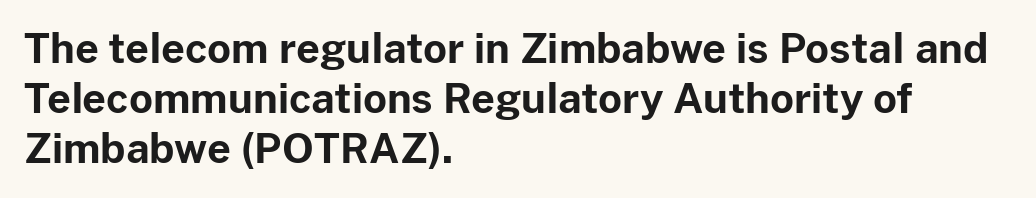
Q: Is the text bold? A: Yes.
Q: Is the text italic (slanted)? A: No, it is upright.
Q: Is the typeface a serif or a sans-serif typeface? A: Sans-serif.
Q: Is the text underlined? A: No.
Q: How is the paragraph aligned? A: Left-aligned.
Q: Is the spacing between letters normal or unusually wide? A: Normal.
Q: Width (condensed, normal, or wide)? A: Normal.
Q: Stroke contrast? A: Low.
Q: x-height? A: Medium.
Q: Monospaced? A: No.
